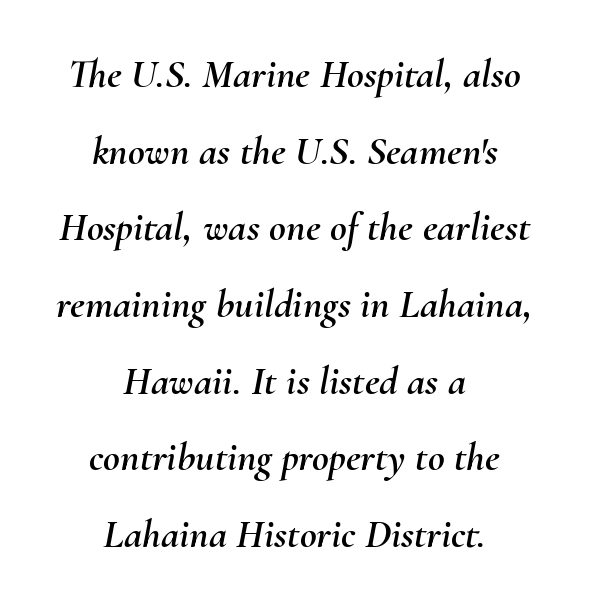
Q: Is the text italic (slanted)? A: Yes, it leans right by about 10 degrees.
Q: Is the text underlined? A: No.
Q: How is the paragraph aligned? A: Centered.
Q: Is the spacing between letters normal or unusually wide? A: Normal.
Q: Width (condensed, normal, or wide)? A: Normal.
Q: Stroke contrast? A: Medium.
Q: x-height? A: Small.
Q: Monospaced? A: No.
